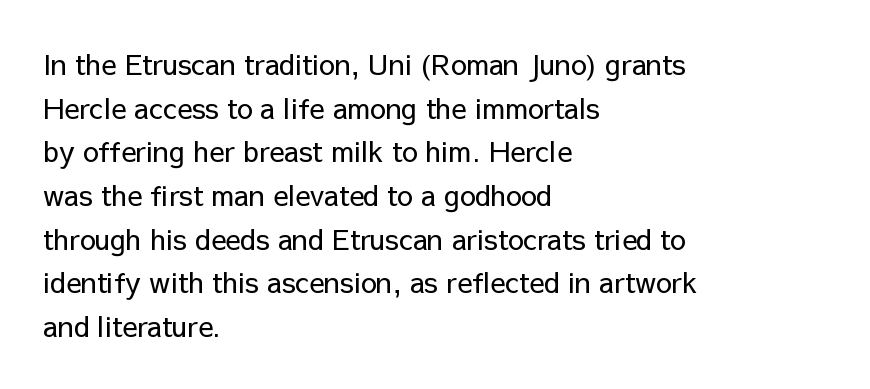
The horizontal fit of the characters is conventional and even. Is the block centered? No — it sits flush against the left margin. Do the letters lean? They stand straight. Honestly, the row spacing looks completely unremarkable. Just letters on the line, the space beneath them empty. These glyphs show unthickened strokes, regular width or finer.
